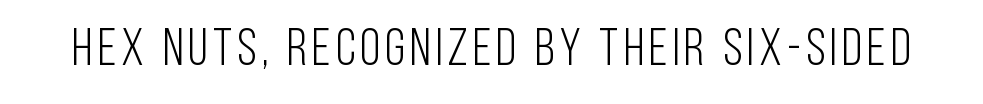
The image shows 52 px light, condensed sans-serif type, upright; set not underlined; low stroke contrast and a large x-height.
